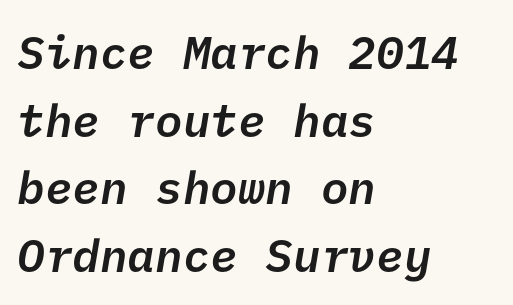
A clean baseline with only descenders dipping below it. A typesetter would call this zero additional tracking. The face used here is a semibold: visibly heavier than regular, lighter than bold. Each new line begins a customary step beneath the previous one. This sample is left-justified, so line endings fall wherever the words run out.
